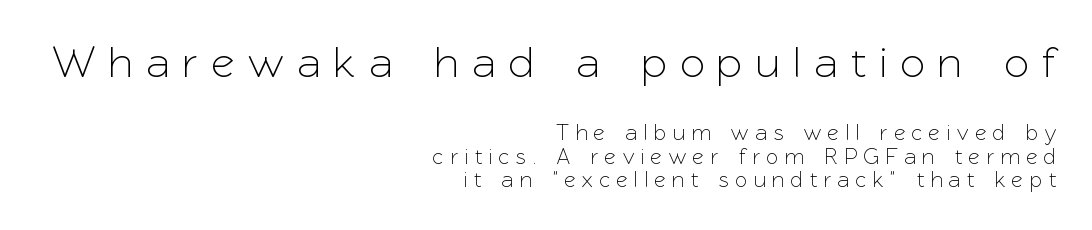
The rag falls on the left side of this text block. The letterforms stand isolated, each surrounded by extra space. This sample uses a sans-serif face. A typesetter would mark this as roman, not italic.
